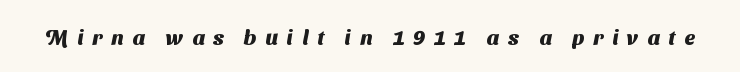
{"bold": "yes", "underline": "no", "letter_spacing": "wide", "letter_spacing_em": 0.41, "glyph_px": 21}
